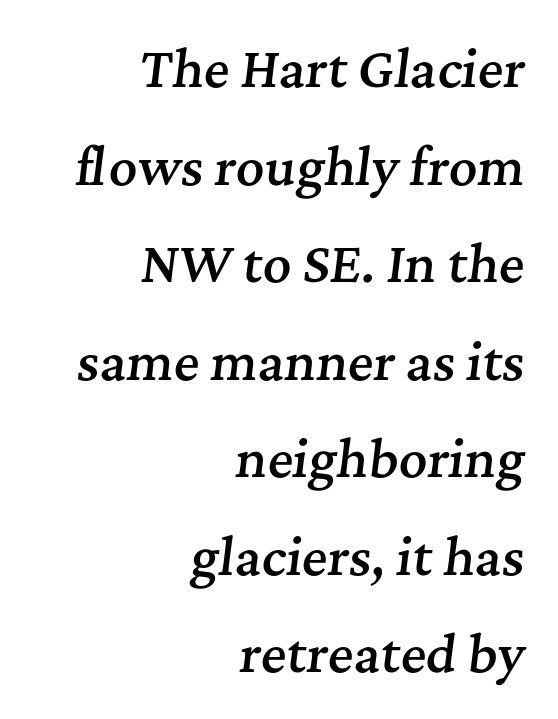
Q: Is the text bold? A: Semi-bold.
Q: Is the text italic (slanted)? A: Yes, it leans right by about 7 degrees.
Q: Is the typeface a serif or a sans-serif typeface? A: Serif.
Q: Is the text underlined? A: No.
Q: How is the paragraph aligned? A: Right-aligned.
Q: Is the spacing between letters normal or unusually wide? A: Normal.
Q: Is the spacing between lines tight, normal or loose? A: Loose.
Q: Width (condensed, normal, or wide)? A: Normal.
Q: Stroke contrast? A: Medium.
Q: x-height? A: Medium.
Q: Monospaced? A: No.
